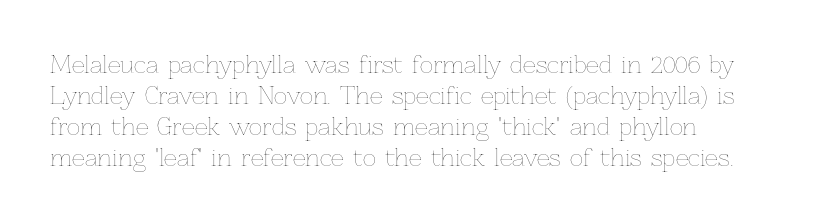
The image shows 23 px text type, upright; set left-aligned, normal line spacing (1.35x), normal letter spacing, not underlined.
